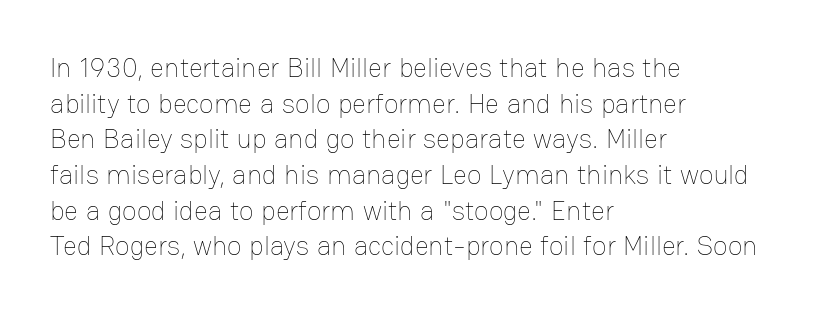
Notice how descenders clear the ascenders below comfortably — that's standard leading. Rule under the text: the space is simply empty. This rendering uses left alignment, leaving the right contour irregular. The type sits square on the baseline with zero lean. The font sits on the lighter half of the weight spectrum, regular included. The gaps between neighbouring characters are ordinary and unremarkable.
